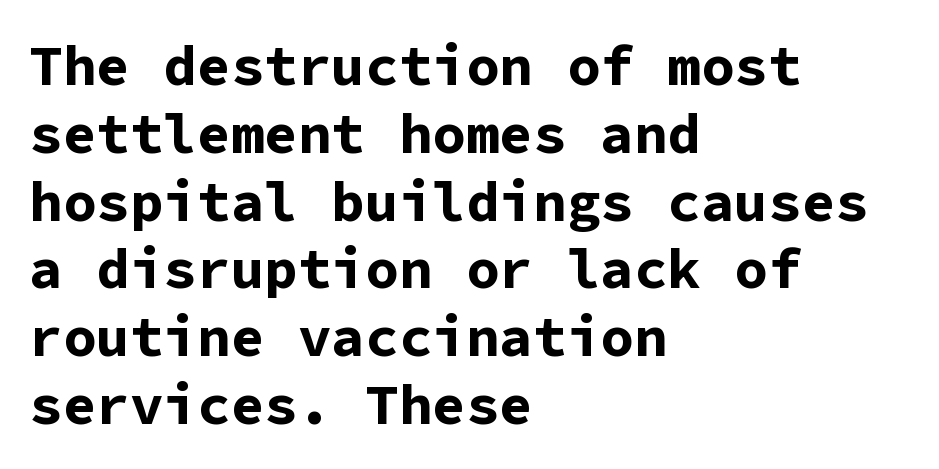
Q: Is the text bold? A: Yes.
Q: Is the text italic (slanted)? A: No, it is upright.
Q: Is the typeface a serif or a sans-serif typeface? A: Sans-serif.
Q: Is the text underlined? A: No.
Q: How is the paragraph aligned? A: Left-aligned.
Q: Is the spacing between letters normal or unusually wide? A: Normal.
Q: Width (condensed, normal, or wide)? A: Normal.
Q: Stroke contrast? A: Low.
Q: x-height? A: Medium.
Q: Monospaced? A: Yes.
